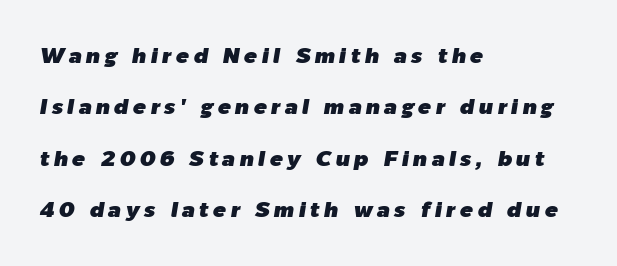
{"italic": "yes", "lean": "right", "slant_degrees": 9, "underline": "no", "align": "left", "line_spacing": "loose", "line_spacing_ratio": 2.33, "glyph_px": 22}
